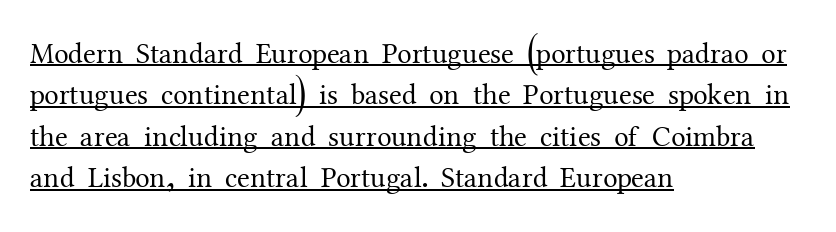
Q: Is the text bold? A: No.
Q: Is the text italic (slanted)? A: No, it is upright.
Q: Is the typeface a serif or a sans-serif typeface? A: Serif.
Q: Is the text underlined? A: Yes.
Q: How is the paragraph aligned? A: Left-aligned.
Q: Is the spacing between letters normal or unusually wide? A: Normal.
Q: Is the spacing between lines tight, normal or loose? A: Normal.
Q: Width (condensed, normal, or wide)? A: Normal.
Q: Stroke contrast? A: Medium.
Q: x-height? A: Medium.
Q: Monospaced? A: No.
